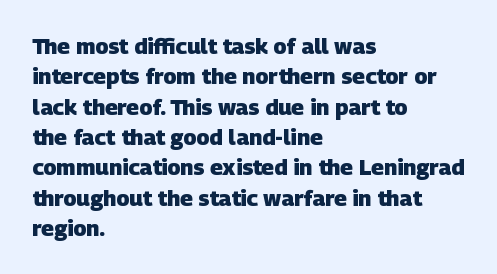
Q: Is the text bold? A: Yes.
Q: Is the text underlined? A: No.
Q: How is the paragraph aligned? A: Left-aligned.
Q: Is the spacing between letters normal or unusually wide? A: Normal.
Q: Is the spacing between lines tight, normal or loose? A: Normal.
